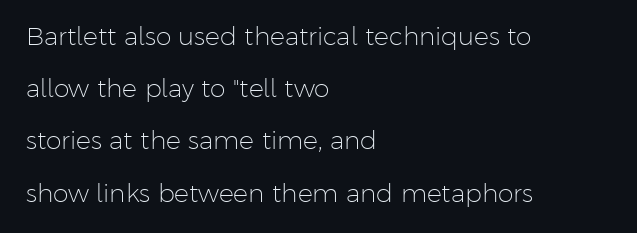
Q: Is the text bold? A: No.
Q: Is the text italic (slanted)? A: No, it is upright.
Q: Is the text underlined? A: No.
Q: How is the paragraph aligned? A: Left-aligned.
Q: Is the spacing between letters normal or unusually wide? A: Normal.
Q: Is the spacing between lines tight, normal or loose? A: Loose.
